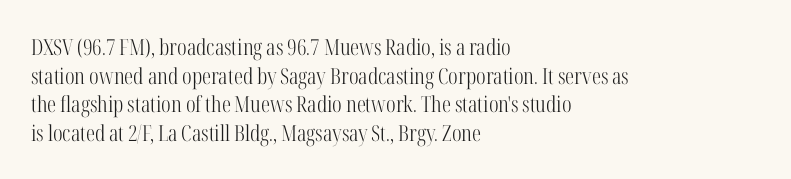
Q: Is the text bold? A: No.
Q: Is the text italic (slanted)? A: No, it is upright.
Q: Is the text underlined? A: No.
Q: How is the paragraph aligned? A: Left-aligned.
Q: Is the spacing between letters normal or unusually wide? A: Normal.
Q: Is the spacing between lines tight, normal or loose? A: Normal.
